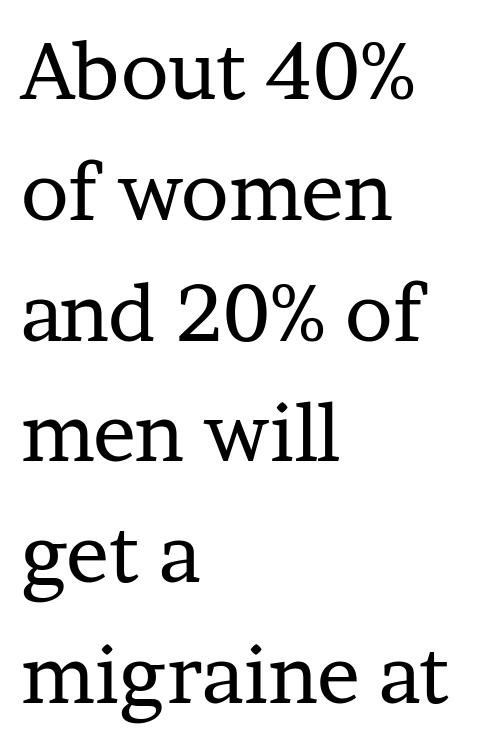
The image shows 80 px regular-weight serif type, upright; set left-aligned, normal line spacing (1.51x), normal letter spacing, not underlined; low stroke contrast and a medium x-height.
